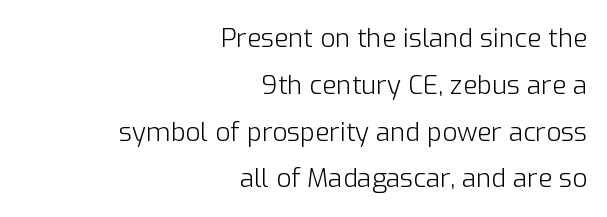
{"italic": "no", "bold": "no", "underline": "no", "align": "right", "line_spacing_ratio": 1.8, "letter_spacing": "normal", "letter_spacing_em": 0.0, "glyph_px": 26}
